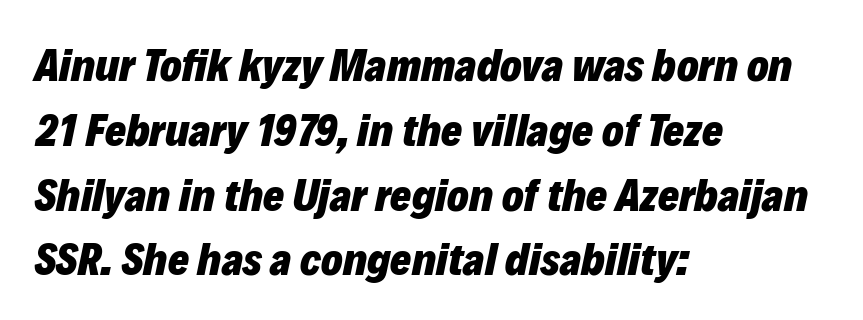
Q: Is the text bold? A: Yes.
Q: Is the text italic (slanted)? A: Yes, it leans right by about 12 degrees.
Q: Is the text underlined? A: No.
Q: How is the paragraph aligned? A: Left-aligned.
Q: Is the spacing between letters normal or unusually wide? A: Normal.
Q: Is the spacing between lines tight, normal or loose? A: Normal.
Q: Width (condensed, normal, or wide)? A: Normal.
Q: Stroke contrast? A: Low.
Q: x-height? A: Medium.
Q: Monospaced? A: No.
